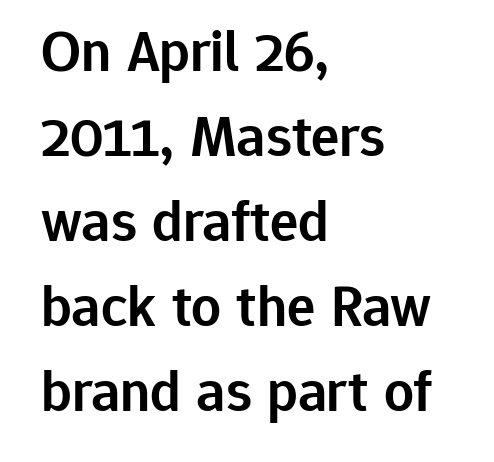
Is this a fixed-width face? No — the glyphs have proportional, varying widths. Evenly set lines give the paragraph a standard silhouette. Each letter's strokes conclude bluntly, with no projecting serifs. If you drew a line through each stem, it would be perfectly vertical. The space beneath each line is pristine and unruled. The type is set solid horizontally, with unmodified tracking.
